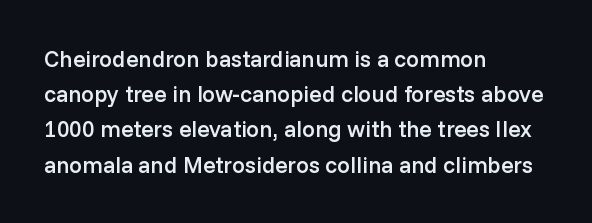
The image shows 23 px text type, upright; set left-aligned, normal line spacing (1.53x), normal letter spacing, not underlined.
